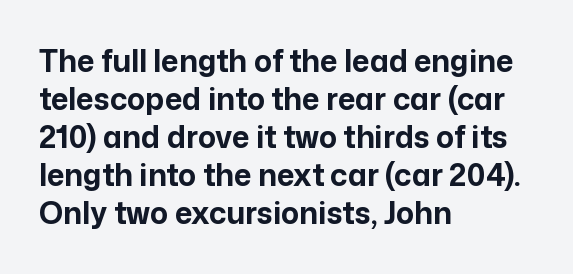
Q: Is the text bold? A: Yes.
Q: Is the text italic (slanted)? A: No, it is upright.
Q: Is the typeface a serif or a sans-serif typeface? A: Sans-serif.
Q: Is the text underlined? A: No.
Q: How is the paragraph aligned? A: Left-aligned.
Q: Is the spacing between letters normal or unusually wide? A: Normal.
Q: Is the spacing between lines tight, normal or loose? A: Normal.
Q: Width (condensed, normal, or wide)? A: Normal.
Q: Stroke contrast? A: Low.
Q: x-height? A: Medium.
Q: Monospaced? A: No.
